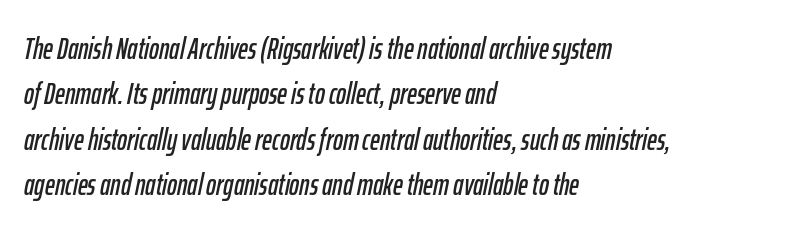
Q: Is the text italic (slanted)? A: Yes, it leans right by about 12 degrees.
Q: Is the text underlined? A: No.
Q: How is the paragraph aligned? A: Left-aligned.
Q: Is the spacing between letters normal or unusually wide? A: Normal.
Q: Is the spacing between lines tight, normal or loose? A: Normal.
Q: Width (condensed, normal, or wide)? A: Condensed.
Q: Stroke contrast? A: Low.
Q: x-height? A: Medium.
Q: Monospaced? A: No.
